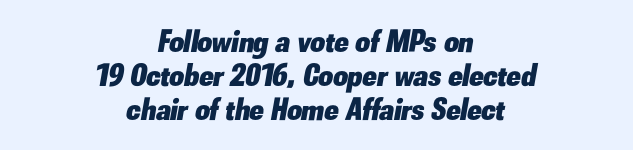
Q: Is the text bold? A: Yes.
Q: Is the text italic (slanted)? A: Yes, it leans right by about 10 degrees.
Q: Is the text underlined? A: No.
Q: How is the paragraph aligned? A: Centered.
Q: Is the spacing between letters normal or unusually wide? A: Normal.
Q: Is the spacing between lines tight, normal or loose? A: Tight.
Q: Width (condensed, normal, or wide)? A: Normal.
Q: Stroke contrast? A: Low.
Q: x-height? A: Small.
Q: Monospaced? A: No.
